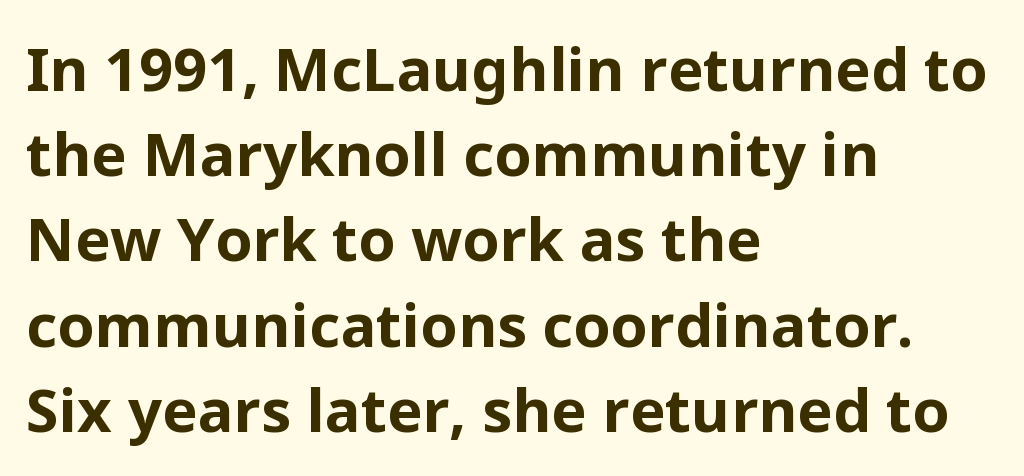
The typeface chosen for these lines omits serifs. This sample uses an upright cut, with every glyph sitting square on the baseline. A classic flush-left, rag-right setting is used for this passage. Every letter is thick-stroked: bold, no question. Underlining? Definitely not there. Is there much room between lines? A standard amount, neither cramped nor airy.
